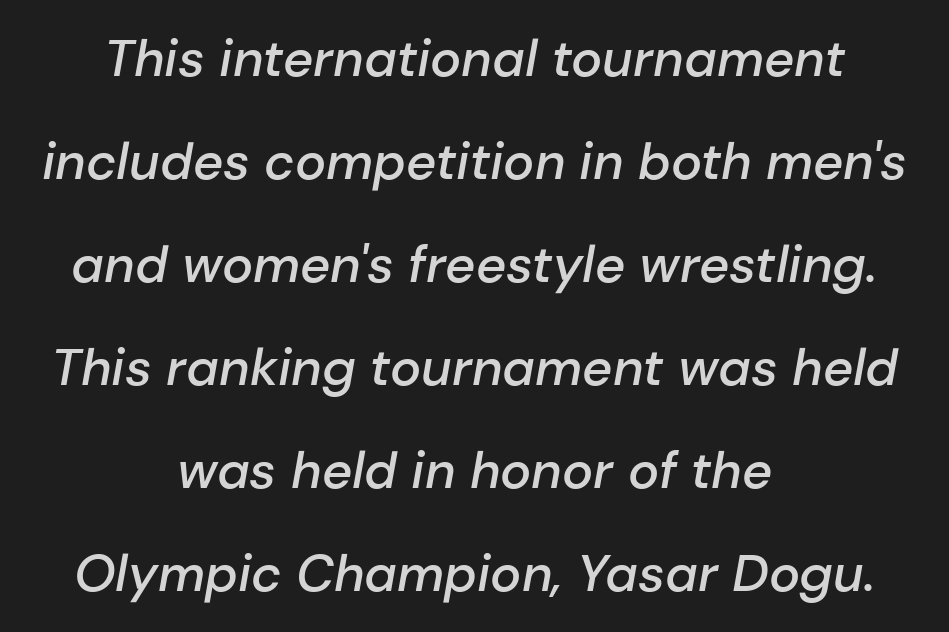
{"italic": "yes", "lean": "right", "slant_degrees": 10, "bold": "semi", "weight": "semibold", "width": "normal", "stroke_contrast": "low", "x_height": "medium", "monospaced": "no", "underline": "no", "align": "center", "line_spacing": "loose", "line_spacing_ratio": 1.98, "letter_spacing": "normal", "letter_spacing_em": 0.0, "glyph_px": 52}
